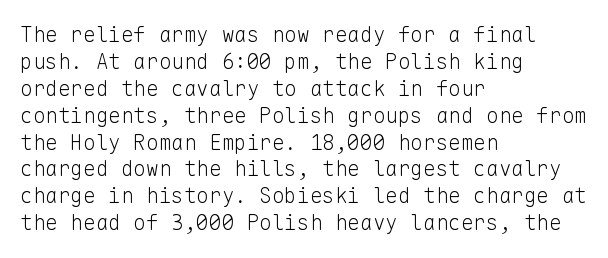
Q: Is the text bold? A: No.
Q: Is the text italic (slanted)? A: No, it is upright.
Q: Is the text underlined? A: No.
Q: How is the paragraph aligned? A: Left-aligned.
Q: Is the spacing between letters normal or unusually wide? A: Normal.
Q: Is the spacing between lines tight, normal or loose? A: Normal.
